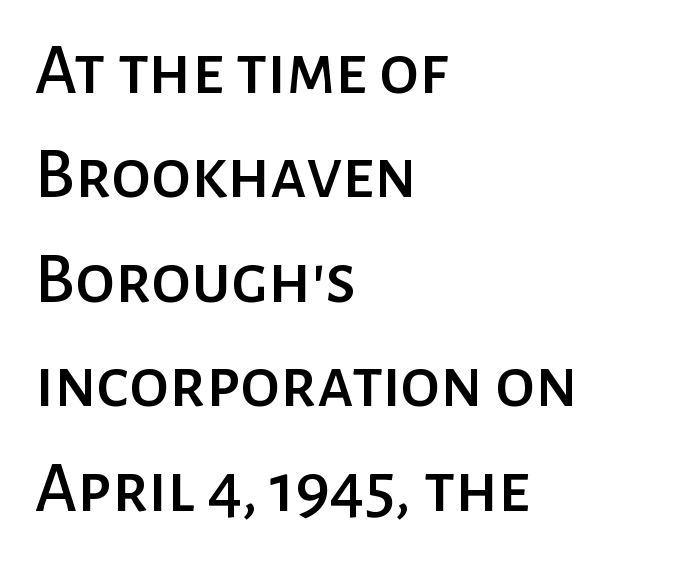
Q: Is the text italic (slanted)? A: No, it is upright.
Q: Is the typeface a serif or a sans-serif typeface? A: Sans-serif.
Q: Is the text underlined? A: No.
Q: How is the paragraph aligned? A: Left-aligned.
Q: Is the spacing between letters normal or unusually wide? A: Normal.
Q: Is the spacing between lines tight, normal or loose? A: Normal.
Q: Width (condensed, normal, or wide)? A: Normal.
Q: Stroke contrast? A: Low.
Q: x-height? A: Medium.
Q: Monospaced? A: No.
